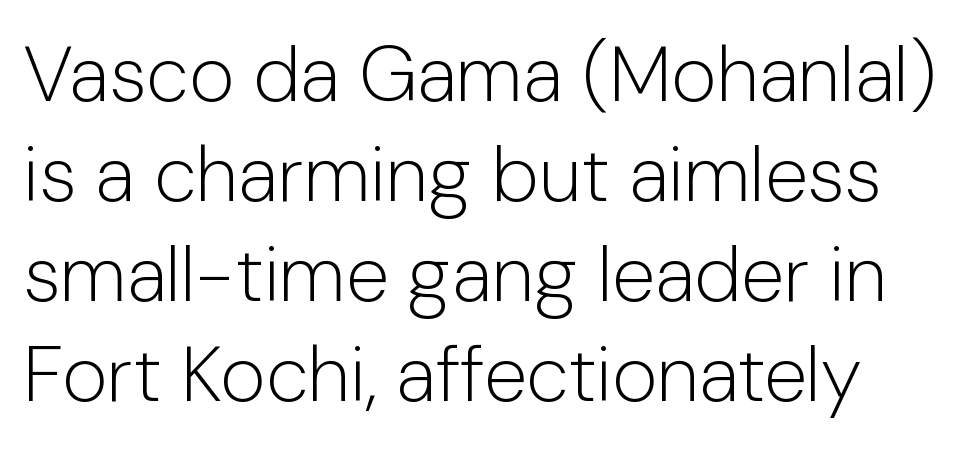
Q: Is the text bold? A: No.
Q: Is the text italic (slanted)? A: No, it is upright.
Q: Is the typeface a serif or a sans-serif typeface? A: Sans-serif.
Q: Is the text underlined? A: No.
Q: Is the spacing between letters normal or unusually wide? A: Normal.
Q: Is the spacing between lines tight, normal or loose? A: Normal.
Q: Width (condensed, normal, or wide)? A: Normal.
Q: Stroke contrast? A: Low.
Q: x-height? A: Medium.
Q: Monospaced? A: No.
